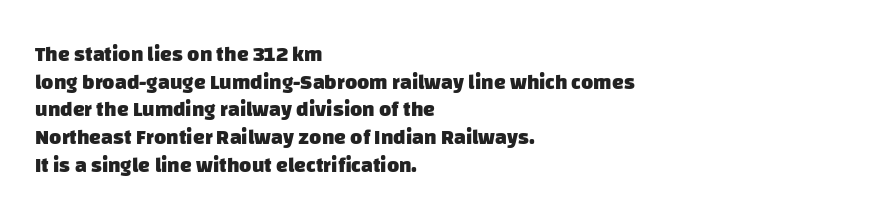
The image shows 21 px bold type; set left-aligned, normal line spacing (1.32x), normal letter spacing, not underlined.
